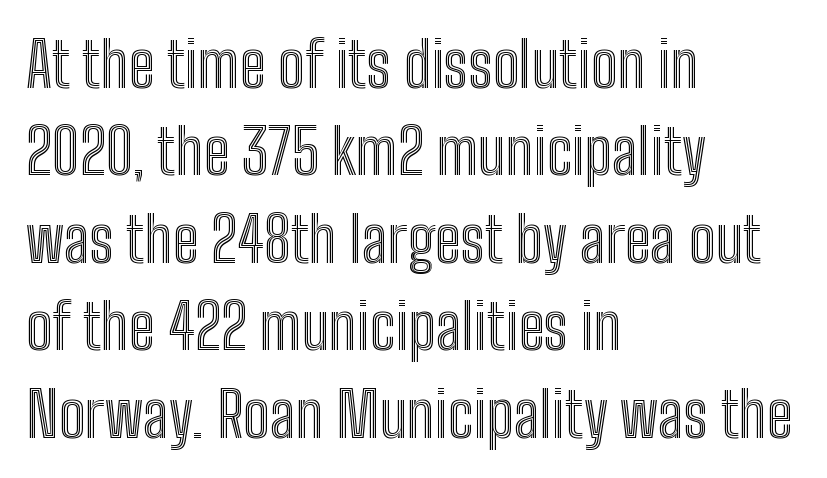
This sample uses plain, unmodified letter spacing. These lines are rendered in a variable-pitch font. Typeset ragged right — the left edge is the straight one. Each row of text sits above clean, open space.
